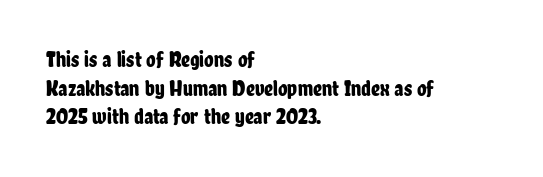
The image shows 22 px text type, upright; set left-aligned, normal line spacing (1.3x), normal letter spacing, not underlined.
